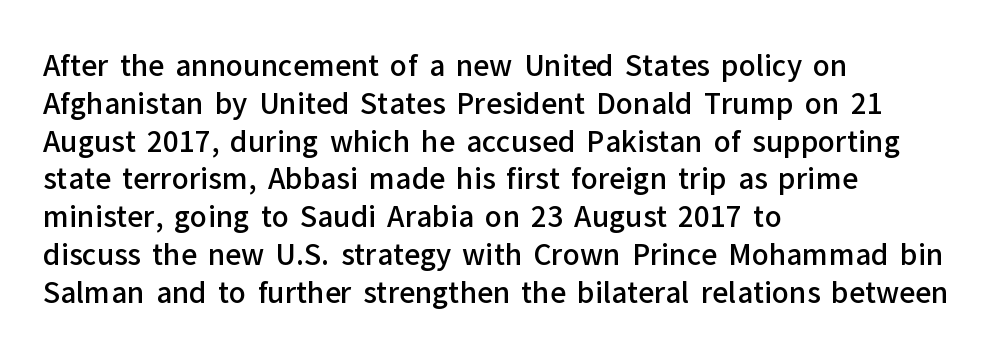
{"serif": "no", "italic": "no", "bold": "semi", "weight": "semibold", "width": "normal", "stroke_contrast": "low", "x_height": "medium", "monospaced": "no", "underline": "no", "align": "left", "line_spacing": "normal", "line_spacing_ratio": 1.35, "letter_spacing": "normal", "letter_spacing_em": 0.0, "glyph_px": 28}
